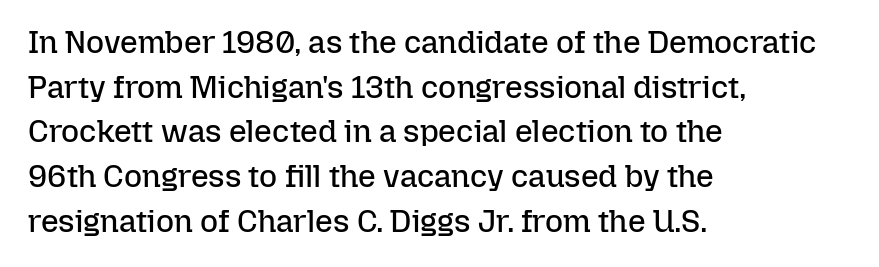
The image shows 31 px regular-weight type, upright; set left-aligned, normal line spacing (1.44x), normal letter spacing, not underlined; low stroke contrast and a medium x-height.
